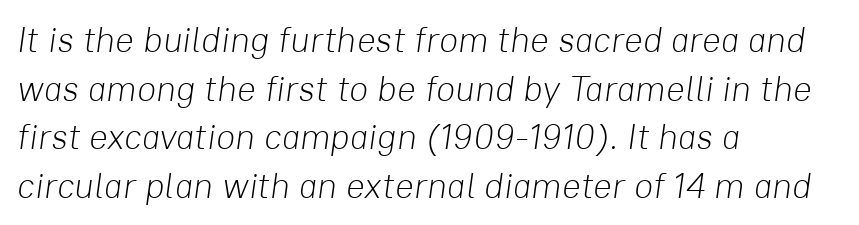
{"italic": "yes", "lean": "right", "slant_degrees": 8, "bold": "no", "weight": "light", "width": "normal", "stroke_contrast": "low", "x_height": "medium", "monospaced": "no", "underline": "no", "align": "left", "line_spacing": "normal", "line_spacing_ratio": 1.39, "letter_spacing": "normal", "letter_spacing_em": 0.0, "glyph_px": 35}
